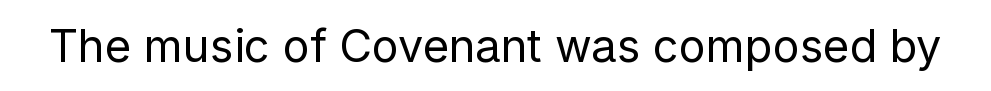
The image shows 45 px regular-weight sans-serif type, upright; set normal letter spacing, not underlined; low stroke contrast and a medium x-height.
